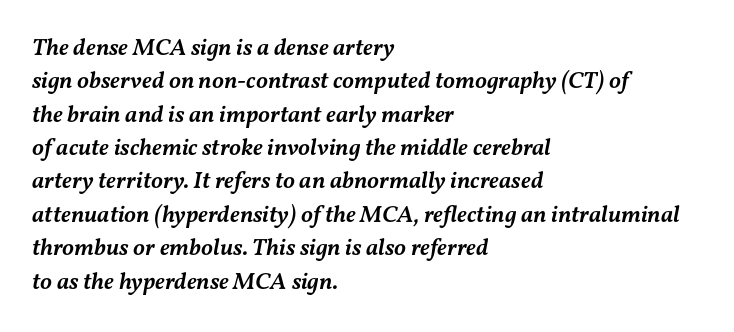
The image shows 24 px text type, italic (leaning right); set left-aligned, normal line spacing (1.39x), normal letter spacing, not underlined.
